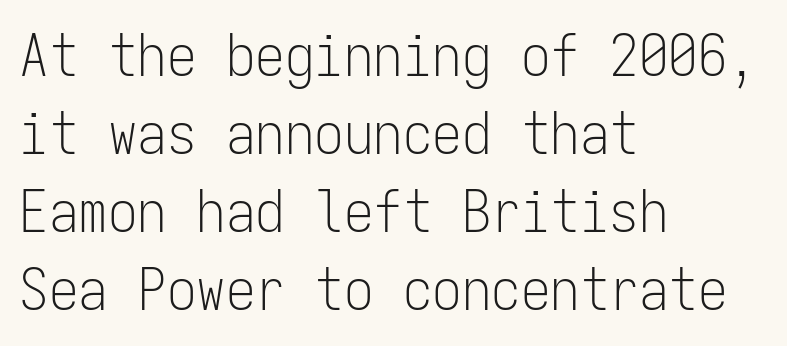
These lines were composed using upright roman letters. The passage shown is not bold in any degree. The face used here is monospaced, like something from a code editor. You could call the tracking neutral — neither tight nor loose. Note: no serifs on the glyphs.
